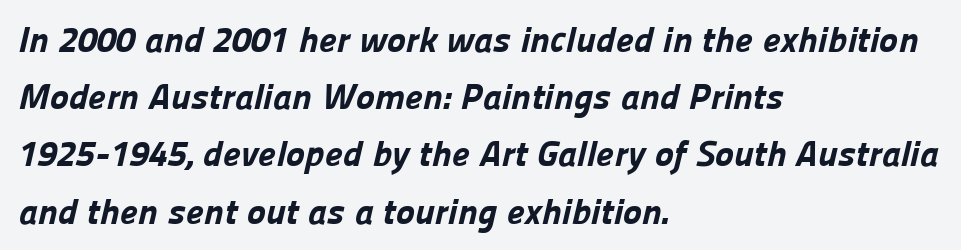
The image shows 36 px bold sans-serif type; set left-aligned, normal line spacing (1.59x), normal letter spacing, not underlined; low stroke contrast and a medium x-height.
